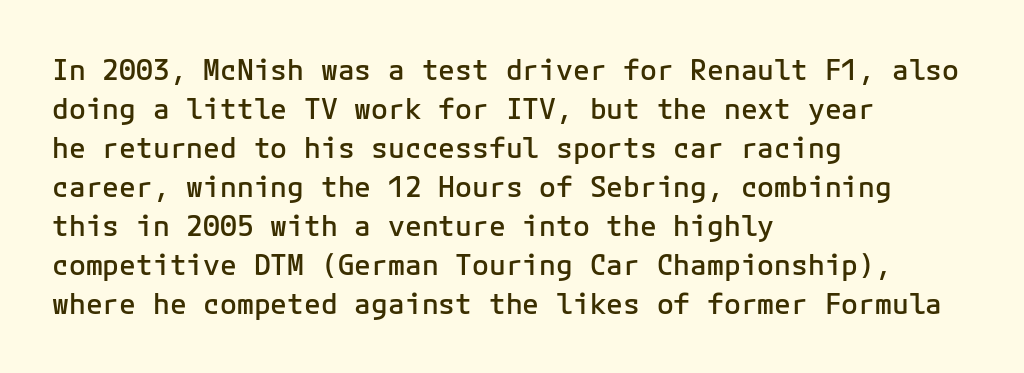
{"serif": "no", "italic": "no", "bold": "semi", "weight": "semibold", "width": "normal", "stroke_contrast": "low", "x_height": "medium", "monospaced": "yes", "underline": "no", "align": "left", "line_spacing": "normal", "line_spacing_ratio": 1.39, "letter_spacing": "normal", "letter_spacing_em": 0.0, "glyph_px": 28}
